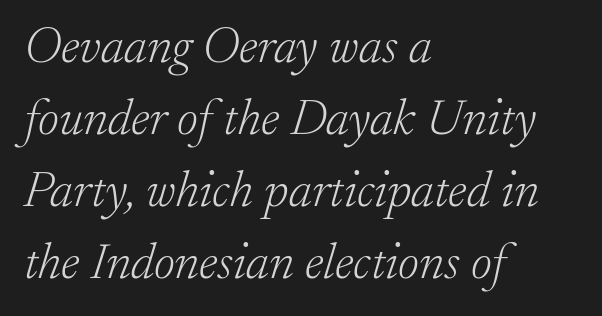
This block has exactly the height ordinary leading produces. The horizontal fit of the characters is conventional and even. Look at the bottom of the vertical strokes: they flare into serifs here. Do the characters align in a grid? No, the font is proportional.
